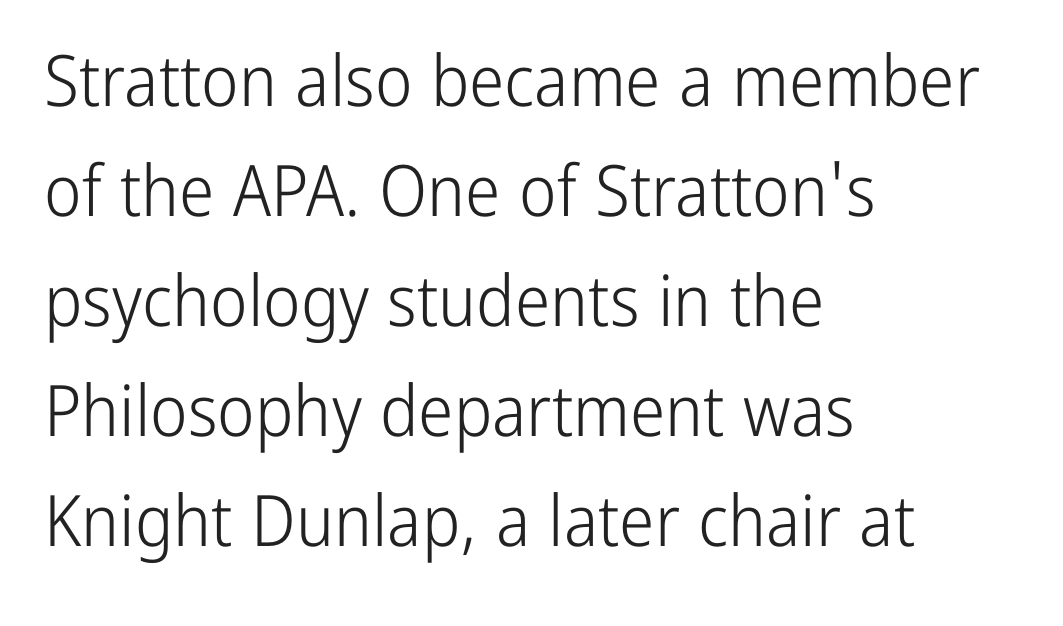
Q: Is the text bold? A: No.
Q: Is the text italic (slanted)? A: No, it is upright.
Q: Is the typeface a serif or a sans-serif typeface? A: Sans-serif.
Q: Is the text underlined? A: No.
Q: How is the paragraph aligned? A: Left-aligned.
Q: Is the spacing between letters normal or unusually wide? A: Normal.
Q: Is the spacing between lines tight, normal or loose? A: Normal.
Q: Width (condensed, normal, or wide)? A: Condensed.
Q: Stroke contrast? A: Low.
Q: x-height? A: Medium.
Q: Monospaced? A: No.
